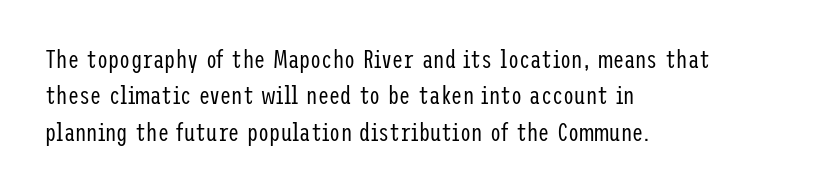
{"italic": "no", "bold": "no", "underline": "no", "align": "left", "line_spacing": "normal", "line_spacing_ratio": 1.46, "letter_spacing": "normal", "letter_spacing_em": 0.0, "glyph_px": 25}
